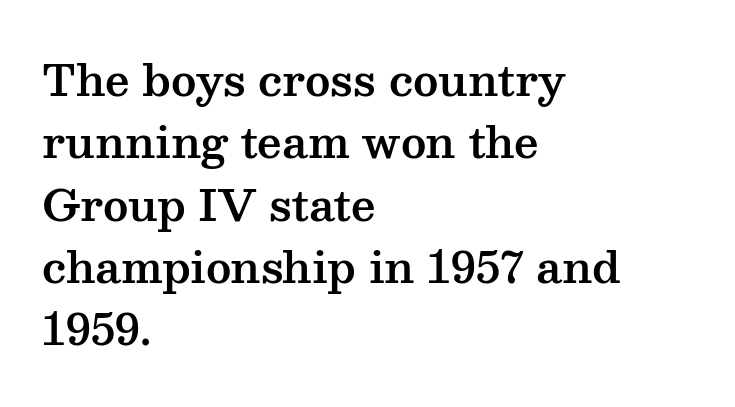
Q: Is the text italic (slanted)? A: No, it is upright.
Q: Is the typeface a serif or a sans-serif typeface? A: Serif.
Q: Is the text underlined? A: No.
Q: How is the paragraph aligned? A: Left-aligned.
Q: Is the spacing between letters normal or unusually wide? A: Normal.
Q: Is the spacing between lines tight, normal or loose? A: Normal.
Q: Width (condensed, normal, or wide)? A: Wide.
Q: Stroke contrast? A: Medium.
Q: x-height? A: Medium.
Q: Monospaced? A: No.
